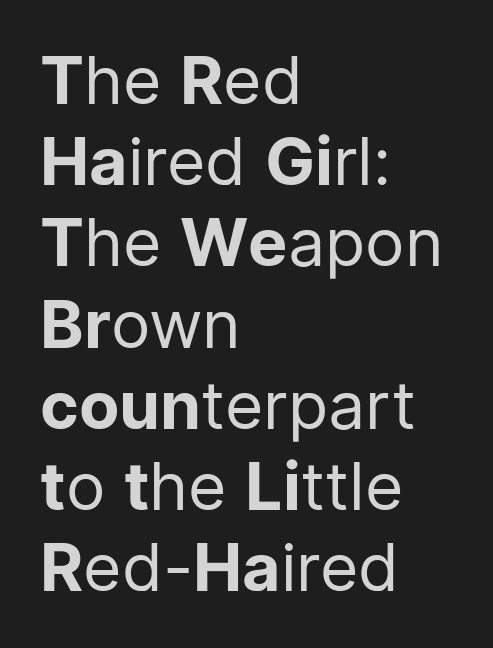
Q: Is the text bold? A: No.
Q: Is the text italic (slanted)? A: No, it is upright.
Q: Is the typeface a serif or a sans-serif typeface? A: Sans-serif.
Q: Is the text underlined? A: No.
Q: How is the paragraph aligned? A: Left-aligned.
Q: Is the spacing between letters normal or unusually wide? A: Normal.
Q: Width (condensed, normal, or wide)? A: Normal.
Q: Stroke contrast? A: Low.
Q: x-height? A: Medium.
Q: Monospaced? A: No.
